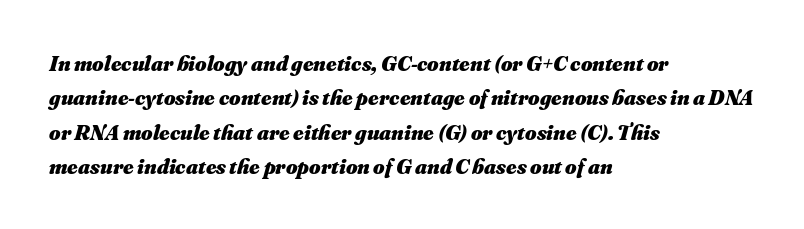
The image shows 22 px bold type, italic (leaning right); set left-aligned, normal line spacing (1.56x), normal letter spacing, not underlined.
